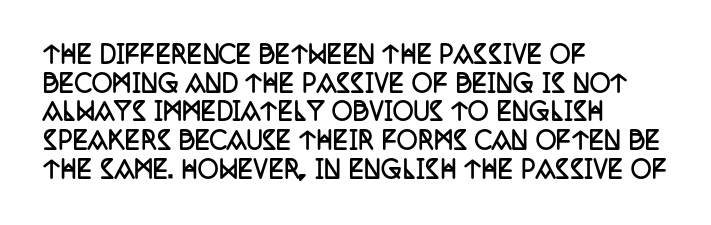
Q: Is the text bold? A: Yes.
Q: Is the text italic (slanted)? A: No, it is upright.
Q: Is the text underlined? A: No.
Q: How is the paragraph aligned? A: Left-aligned.
Q: Is the spacing between letters normal or unusually wide? A: Normal.
Q: Is the spacing between lines tight, normal or loose? A: Normal.
